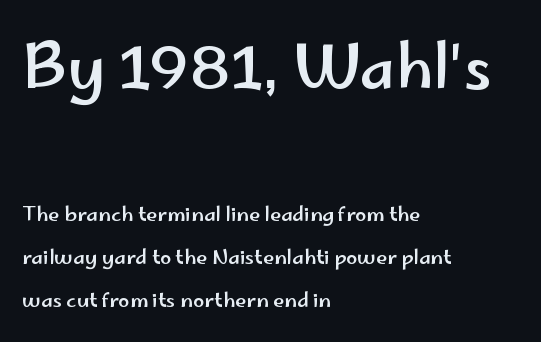
{"serif": "no", "italic": "no", "width": "wide", "stroke_contrast": "low", "x_height": "small", "monospaced": "no", "underline": "no", "align": "left", "line_spacing": "loose", "line_spacing_ratio": 2.15, "letter_spacing": "normal", "letter_spacing_em": 0.0, "larger_block": "first", "size_ratio": 3.0, "glyph_px": 60}
